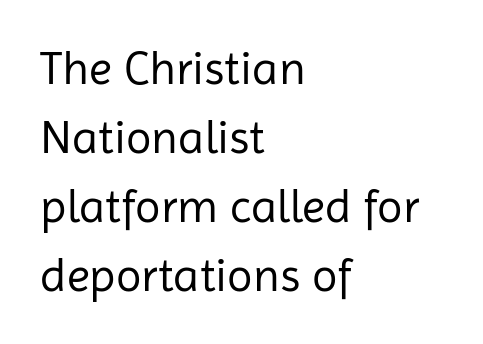
Leading: standard. Examine the stroke ends and you'll find no serifs. Spacing verdict: proportional, widths tailored to each character. Vertical strokes here are truly vertical. The lines are quadded left.
